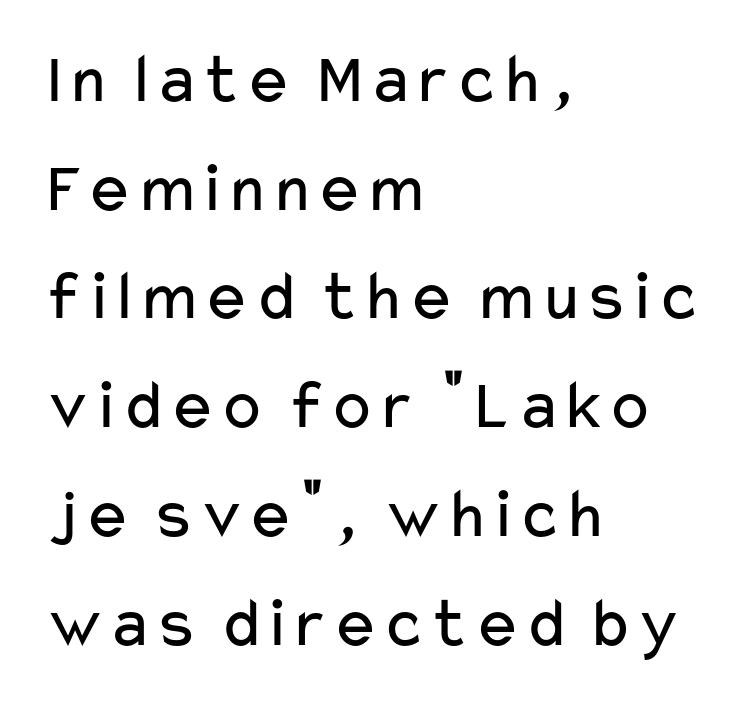
The setting favours the left margin, as ordinary paragraphs usually do. Posture: straight, roman, zero tilt. The passage shown is typeset with a sans-serif family. The passage shown stacks its lines at a standard gap.
